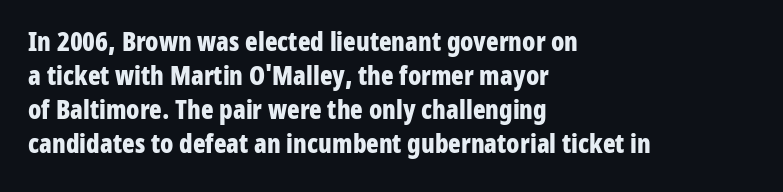
Q: Is the text bold? A: Yes.
Q: Is the text italic (slanted)? A: No, it is upright.
Q: Is the text underlined? A: No.
Q: How is the paragraph aligned? A: Left-aligned.
Q: Is the spacing between letters normal or unusually wide? A: Normal.
Q: Is the spacing between lines tight, normal or loose? A: Normal.
